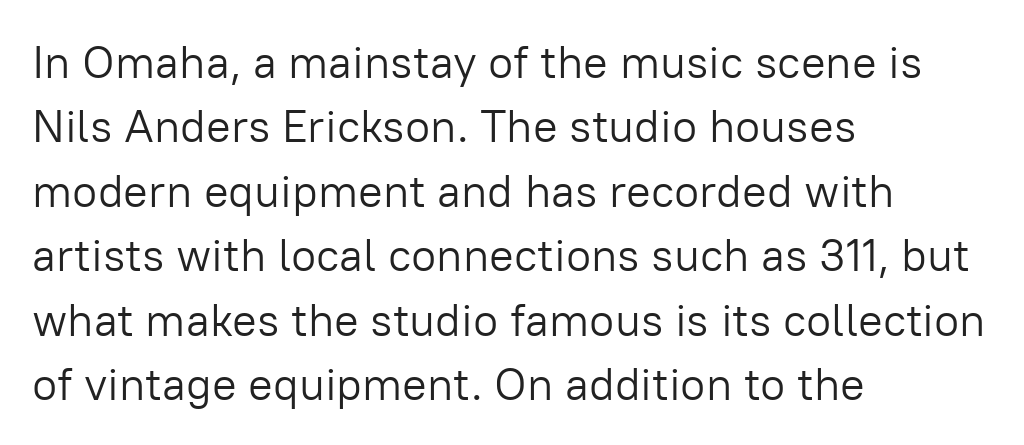
Stroke mass is kept to a normal reading level or below. Is the letter spacing exaggerated? No — it looks like the ordinary default. If you measured baseline to baseline, you'd find a middling distance. You could not count columns in this text — the font is proportionally spaced.
